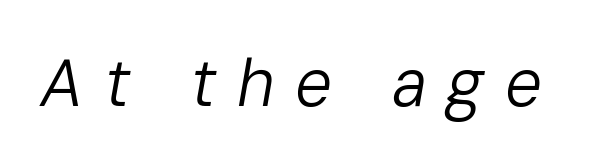
Q: Is the text bold? A: No.
Q: Is the text italic (slanted)? A: Yes, it leans right by about 10 degrees.
Q: Is the text underlined? A: No.
Q: Is the spacing between letters normal or unusually wide? A: Unusually wide.
Q: Width (condensed, normal, or wide)? A: Normal.
Q: Stroke contrast? A: Low.
Q: x-height? A: Medium.
Q: Monospaced? A: No.
